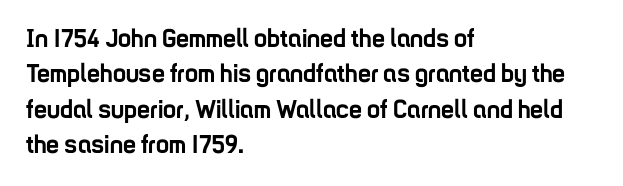
Normally led — the rows are evenly, conventionally spaced. A roman cut, with each character standing at attention. The gaps between neighbouring characters are ordinary and unremarkable. The words here are not underlined. Left-aligned paragraph, ragged on the right. The typesetting leans heavy: a genuine bold.
